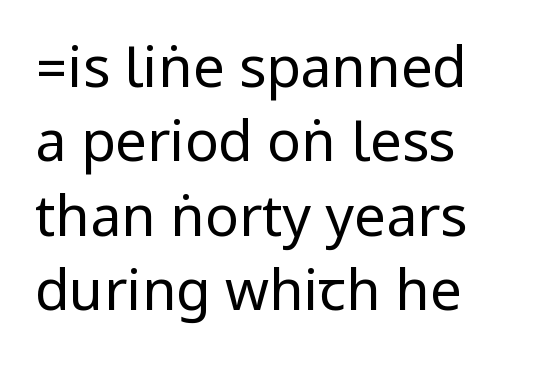
The image shows 56 px regular-weight, condensed sans-serif type, upright; set normal line spacing (1.33x), normal letter spacing, not underlined; low stroke contrast.
